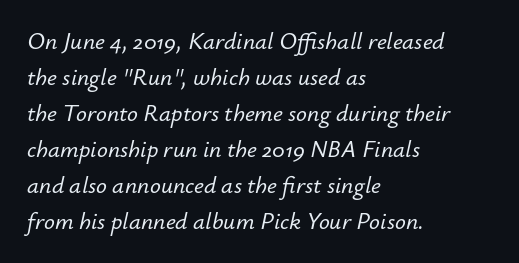
The image shows 24 px text type, italic (leaning right); set left-aligned, normal line spacing (1.5x), normal letter spacing, not underlined.
